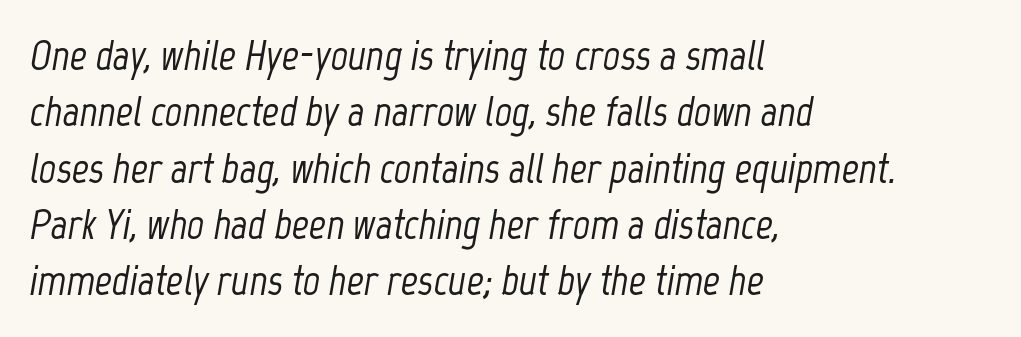
Anything drawn beneath the words? Only blank space. The letters advance in unequal steps, a hallmark of proportional type. How are the letters spaced? Ordinarily, with no added tracking. The ragged edge is on the right, which tells us the setting is flush left. Is there much room between lines? A standard amount, neither cramped nor airy. There's an unmistakable incline to the writing here.
